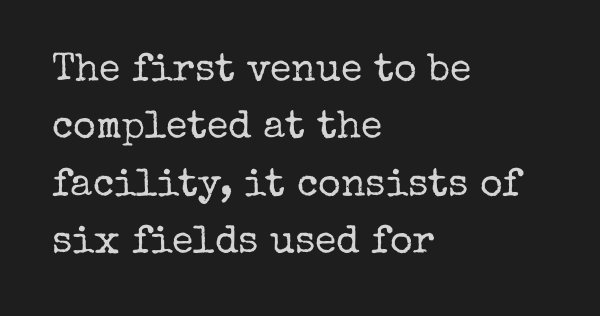
Q: Is the text bold? A: No.
Q: Is the text italic (slanted)? A: No, it is upright.
Q: Is the typeface a serif or a sans-serif typeface? A: Serif.
Q: Is the text underlined? A: No.
Q: How is the paragraph aligned? A: Left-aligned.
Q: Is the spacing between letters normal or unusually wide? A: Normal.
Q: Is the spacing between lines tight, normal or loose? A: Normal.
Q: Width (condensed, normal, or wide)? A: Normal.
Q: Stroke contrast? A: Low.
Q: x-height? A: Medium.
Q: Monospaced? A: No.
